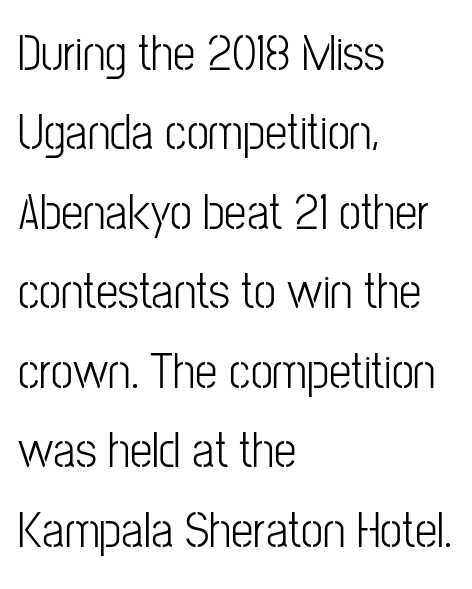
Q: Is the text italic (slanted)? A: No, it is upright.
Q: Is the typeface a serif or a sans-serif typeface? A: Sans-serif.
Q: Is the text underlined? A: No.
Q: How is the paragraph aligned? A: Left-aligned.
Q: Is the spacing between letters normal or unusually wide? A: Normal.
Q: Is the spacing between lines tight, normal or loose? A: Normal.
Q: Width (condensed, normal, or wide)? A: Condensed.
Q: Stroke contrast? A: Low.
Q: x-height? A: Medium.
Q: Monospaced? A: No.
